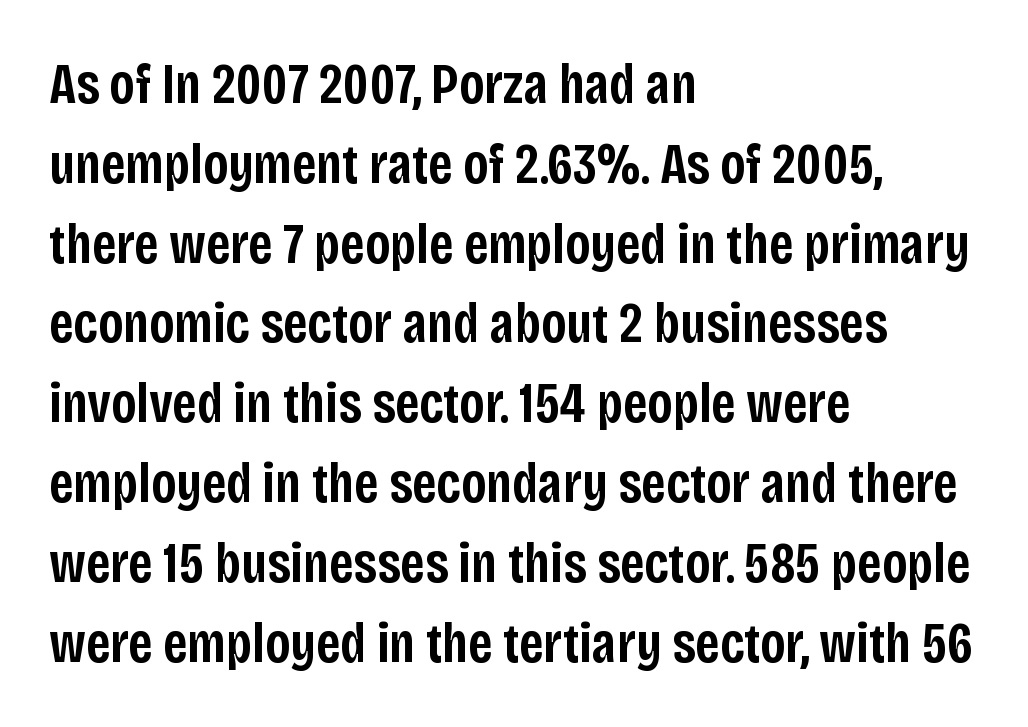
Q: Is the text bold? A: Semi-bold.
Q: Is the text italic (slanted)? A: No, it is upright.
Q: Is the typeface a serif or a sans-serif typeface? A: Sans-serif.
Q: Is the text underlined? A: No.
Q: How is the paragraph aligned? A: Left-aligned.
Q: Is the spacing between letters normal or unusually wide? A: Normal.
Q: Is the spacing between lines tight, normal or loose? A: Normal.
Q: Width (condensed, normal, or wide)? A: Condensed.
Q: Stroke contrast? A: Low.
Q: x-height? A: Large.
Q: Monospaced? A: No.
